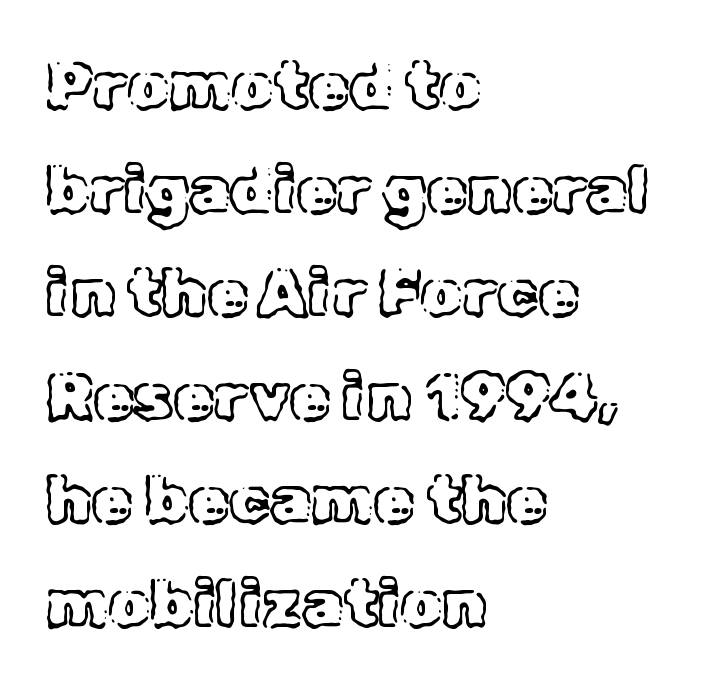
Beneath every word, the page is bare. This is the regular roman posture of the typeface. Glyph-to-glyph distance matches everyday printed text. Leftover space on each line is placed entirely after the last word.
